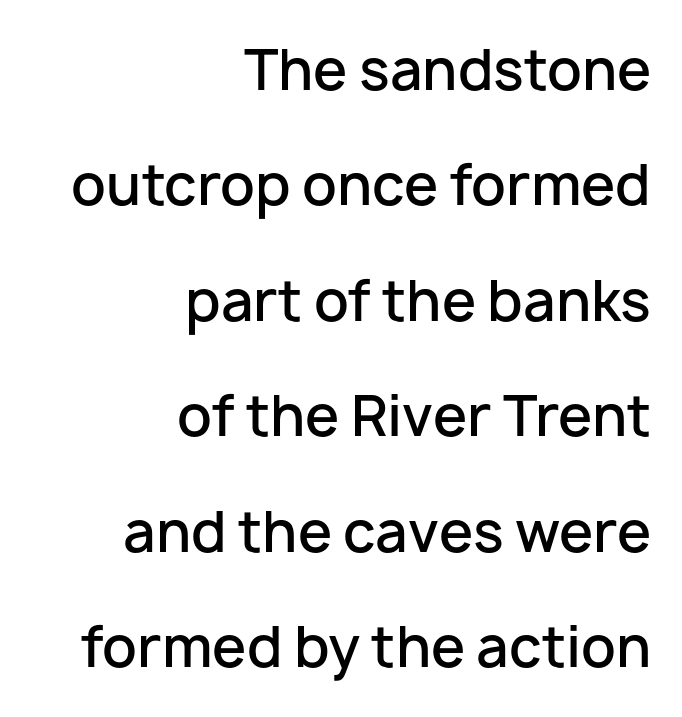
Characters follow at the spacing the type designer built in. Ascenders rise straight up at ninety degrees. Baseline-to-baseline distance is far greater than the letter height. Note the varied advance widths — an 'i' is clearly narrower than an 'm'. Heft: intermediate — a semibold. Serifs: no, the terminals of the letterforms are clean.
